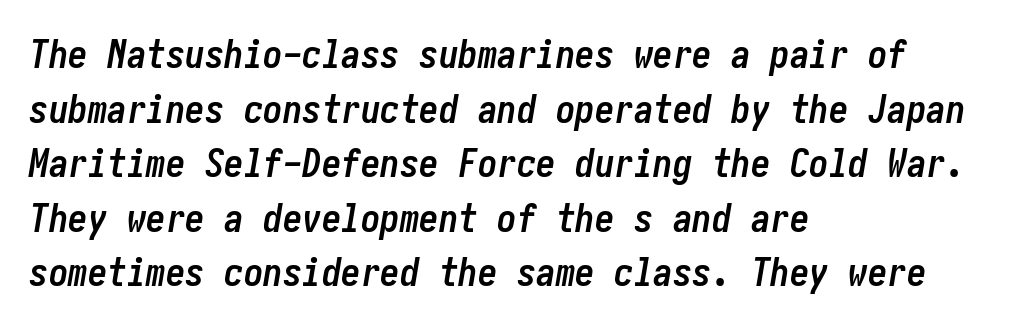
Normally led — the rows are evenly, conventionally spaced. The rendering uses a bold face; every stroke is thick and dark. Type without underlining. Horizontally, the lines are justified to the leading edge only. Here the glyphs are tracked normally, forming tight word shapes. These lines were composed using italics.
